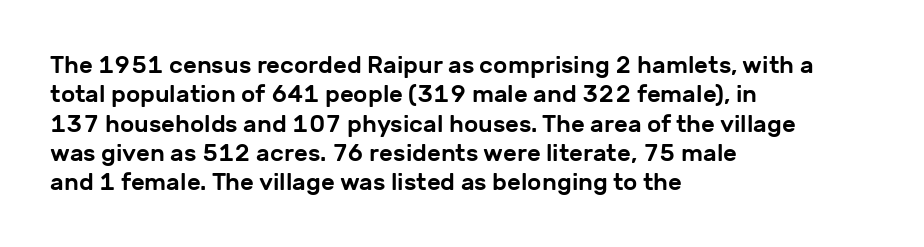
The image shows 24 px text type, upright; set left-aligned, line spacing 1.22x, normal letter spacing, not underlined.
